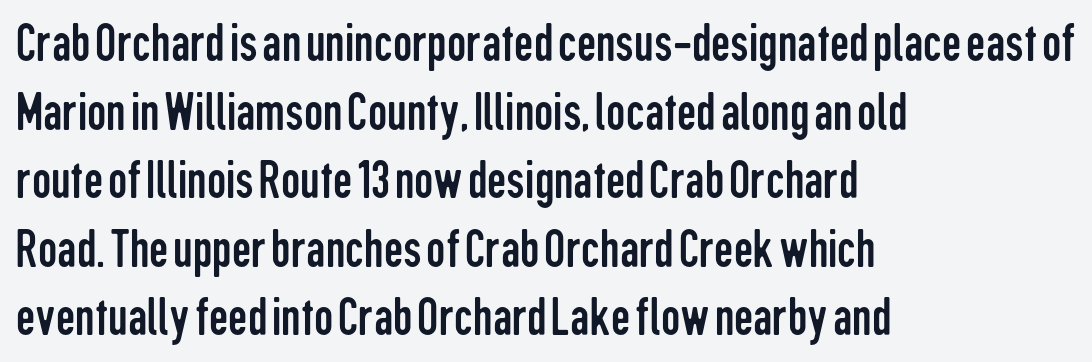
The image shows 54 px regular-weight, condensed sans-serif type, upright; set left-aligned, normal line spacing (1.27x), normal letter spacing, not underlined; low stroke contrast and a medium x-height.
